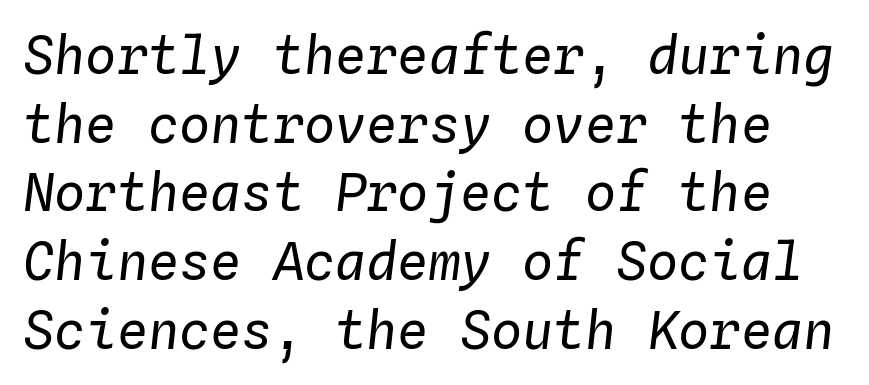
Q: Is the text bold? A: No.
Q: Is the text italic (slanted)? A: Yes, it leans right by about 4 degrees.
Q: Is the text underlined? A: No.
Q: Is the spacing between letters normal or unusually wide? A: Normal.
Q: Is the spacing between lines tight, normal or loose? A: Normal.
Q: Width (condensed, normal, or wide)? A: Normal.
Q: Stroke contrast? A: Low.
Q: x-height? A: Medium.
Q: Monospaced? A: Yes.
